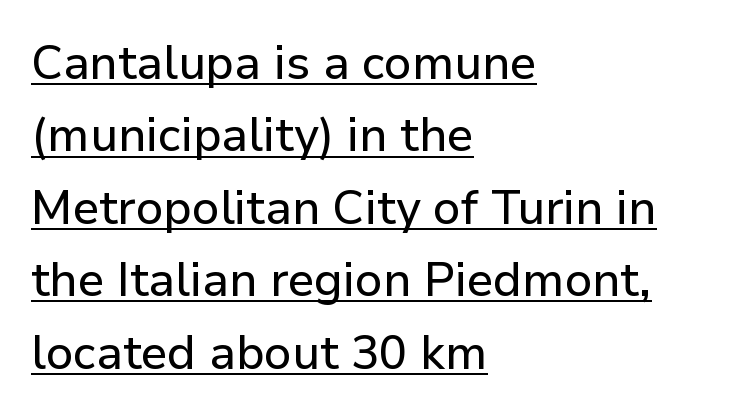
Q: Is the text italic (slanted)? A: No, it is upright.
Q: Is the typeface a serif or a sans-serif typeface? A: Sans-serif.
Q: Is the text underlined? A: Yes.
Q: How is the paragraph aligned? A: Left-aligned.
Q: Is the spacing between letters normal or unusually wide? A: Normal.
Q: Is the spacing between lines tight, normal or loose? A: Normal.
Q: Width (condensed, normal, or wide)? A: Normal.
Q: Stroke contrast? A: Low.
Q: x-height? A: Medium.
Q: Monospaced? A: No.
